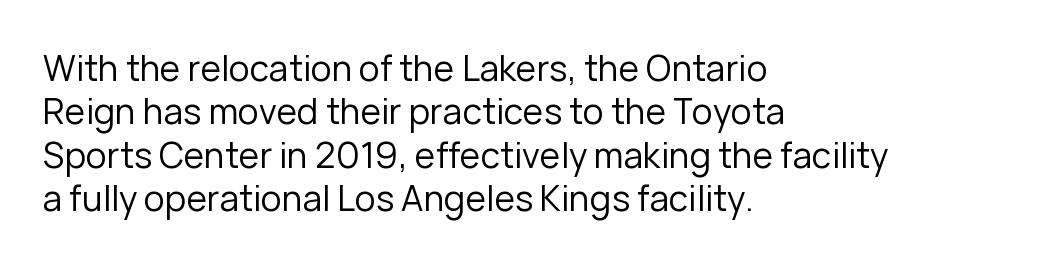
{"serif": "no", "italic": "no", "bold": "no", "weight": "regular", "width": "normal", "stroke_contrast": "low", "x_height": "medium", "monospaced": "no", "underline": "no", "align": "left", "line_spacing_ratio": 1.24, "letter_spacing": "normal", "letter_spacing_em": 0.0, "glyph_px": 35}
